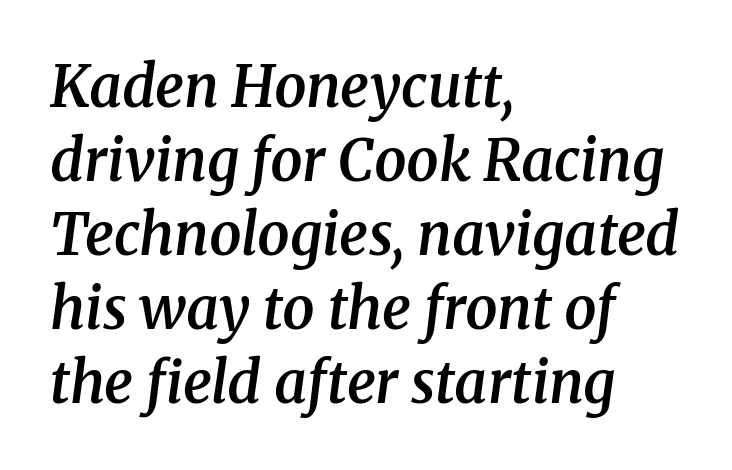
{"serif": "yes", "italic": "yes", "lean": "right", "slant_degrees": 8, "bold": "semi", "weight": "semibold", "width": "normal", "stroke_contrast": "medium", "x_height": "medium", "monospaced": "no", "underline": "no", "align": "left", "line_spacing": "normal", "line_spacing_ratio": 1.3, "letter_spacing": "normal", "letter_spacing_em": 0.0, "glyph_px": 57}
